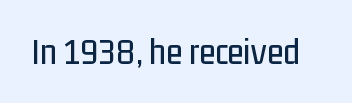
Q: Is the text italic (slanted)? A: No, it is upright.
Q: Is the typeface a serif or a sans-serif typeface? A: Sans-serif.
Q: Is the text underlined? A: No.
Q: Is the spacing between letters normal or unusually wide? A: Normal.
Q: Width (condensed, normal, or wide)? A: Condensed.
Q: Stroke contrast? A: Low.
Q: x-height? A: Medium.
Q: Monospaced? A: No.
